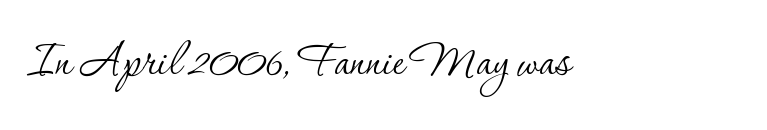
This rendering features lettering with no underline. Is this a heavy cut? Hardly; it is regular or lighter. Characters follow at the spacing the type designer built in. Here the designer chose a conventional face with non-uniform glyph widths. Is this a sans? No — the strokes have serifs.
